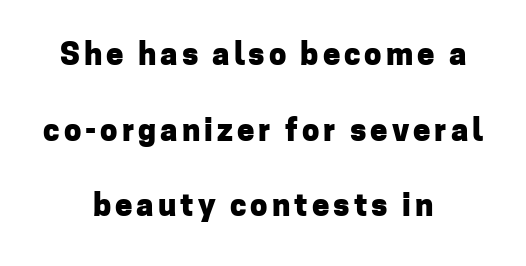
The image shows 31 px heavy sans-serif type, upright; set centered, loose line spacing (2.44x), not underlined; low stroke contrast and a medium x-height.
